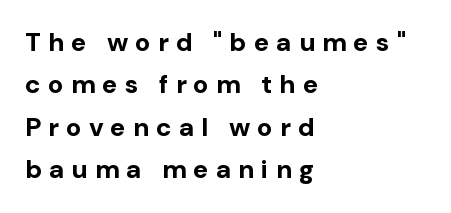
Q: Is the text bold? A: Yes.
Q: Is the text italic (slanted)? A: No, it is upright.
Q: Is the text underlined? A: No.
Q: How is the paragraph aligned? A: Left-aligned.
Q: Is the spacing between letters normal or unusually wide? A: Unusually wide.
Q: Is the spacing between lines tight, normal or loose? A: Normal.
